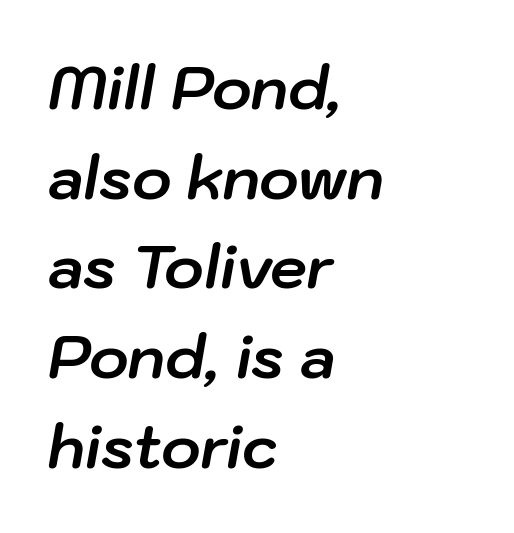
{"italic": "yes", "lean": "right", "slant_degrees": 10, "bold": "yes", "weight": "bold", "width": "normal", "stroke_contrast": "low", "x_height": "medium", "monospaced": "no", "underline": "no", "align": "left", "line_spacing": "normal", "line_spacing_ratio": 1.52, "letter_spacing": "normal", "letter_spacing_em": 0.0, "glyph_px": 59}
